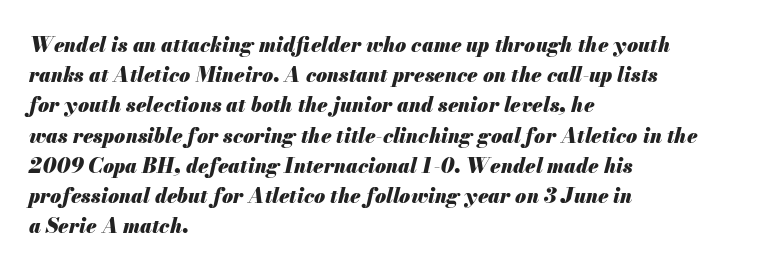
{"italic": "yes", "lean": "right", "slant_degrees": 13, "bold": "yes", "underline": "no", "align": "left", "line_spacing": "normal", "line_spacing_ratio": 1.51, "letter_spacing": "normal", "letter_spacing_em": 0.0, "glyph_px": 20}
